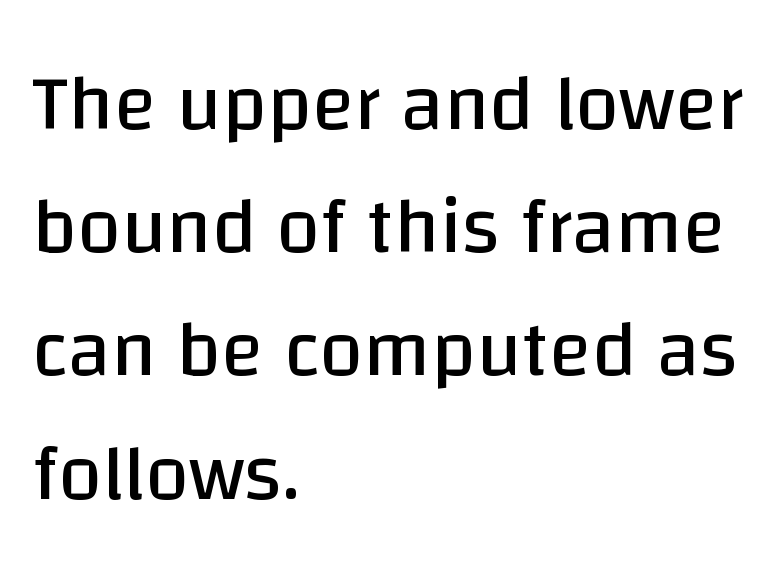
Q: Is the text bold? A: No.
Q: Is the text italic (slanted)? A: No, it is upright.
Q: Is the typeface a serif or a sans-serif typeface? A: Sans-serif.
Q: Is the text underlined? A: No.
Q: How is the paragraph aligned? A: Left-aligned.
Q: Is the spacing between letters normal or unusually wide? A: Normal.
Q: Is the spacing between lines tight, normal or loose? A: Normal.
Q: Width (condensed, normal, or wide)? A: Normal.
Q: Stroke contrast? A: Low.
Q: x-height? A: Large.
Q: Monospaced? A: No.
